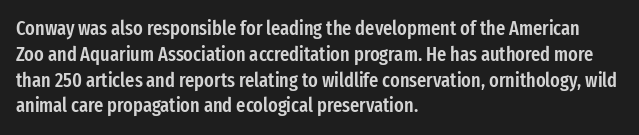
Q: Is the text bold? A: Semi-bold.
Q: Is the text italic (slanted)? A: No, it is upright.
Q: Is the text underlined? A: No.
Q: How is the paragraph aligned? A: Left-aligned.
Q: Is the spacing between letters normal or unusually wide? A: Normal.
Q: Is the spacing between lines tight, normal or loose? A: Normal.
